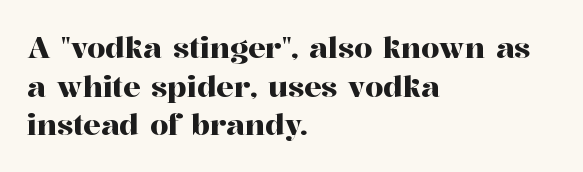
{"serif": "yes", "italic": "no", "width": "normal", "stroke_contrast": "high", "x_height": "medium", "monospaced": "no", "underline": "no", "align": "left", "line_spacing": "normal", "line_spacing_ratio": 1.33, "letter_spacing": "normal", "letter_spacing_em": 0.0, "glyph_px": 29}
